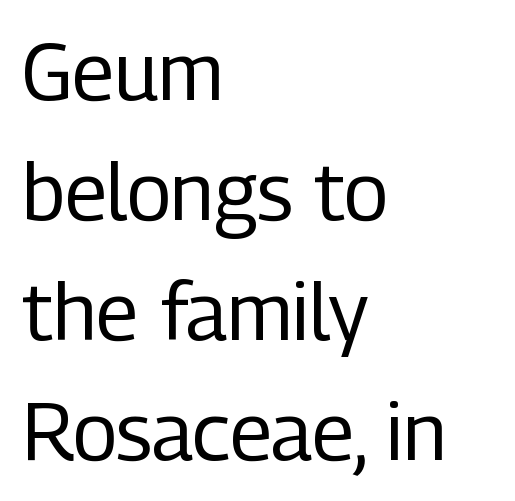
Q: Is the text bold? A: No.
Q: Is the text italic (slanted)? A: No, it is upright.
Q: Is the typeface a serif or a sans-serif typeface? A: Sans-serif.
Q: Is the text underlined? A: No.
Q: How is the paragraph aligned? A: Left-aligned.
Q: Is the spacing between letters normal or unusually wide? A: Normal.
Q: Is the spacing between lines tight, normal or loose? A: Normal.
Q: Width (condensed, normal, or wide)? A: Condensed.
Q: Stroke contrast? A: Low.
Q: x-height? A: Medium.
Q: Monospaced? A: No.
